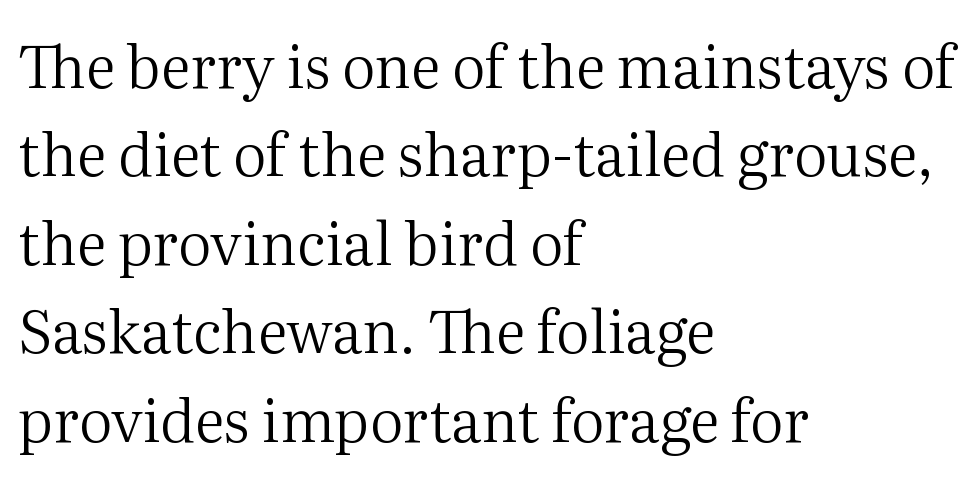
{"serif": "yes", "italic": "no", "bold": "no", "weight": "regular", "width": "normal", "stroke_contrast": "medium", "x_height": "medium", "monospaced": "no", "underline": "no", "align": "left", "line_spacing": "normal", "line_spacing_ratio": 1.5, "letter_spacing": "normal", "letter_spacing_em": 0.0, "glyph_px": 59}
